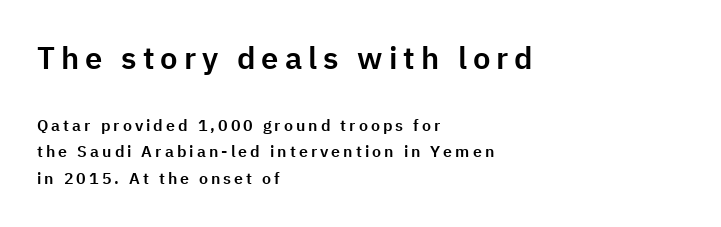
Q: Is the text italic (slanted)? A: No, it is upright.
Q: Is the typeface a serif or a sans-serif typeface? A: Sans-serif.
Q: Is the text underlined? A: No.
Q: How is the paragraph aligned? A: Left-aligned.
Q: Is the spacing between lines tight, normal or loose? A: Normal.
Q: Which block of text is set in a larger size, the first (top) or the second (bottom)? A: The first (top) one.
Q: Width (condensed, normal, or wide)? A: Normal.
Q: Stroke contrast? A: Low.
Q: x-height? A: Medium.
Q: Monospaced? A: No.
